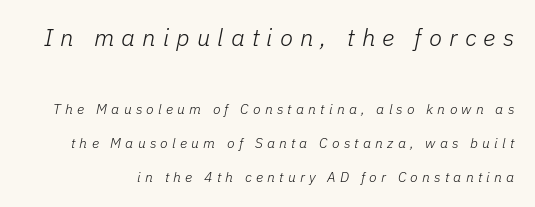
{"italic": "yes", "lean": "right", "slant_degrees": 11, "bold": "no", "underline": "no", "line_spacing": "loose", "line_spacing_ratio": 2.43, "letter_spacing": "wide", "letter_spacing_em": 0.3, "larger_block": "first", "size_ratio": 1.71, "glyph_px": 24}
